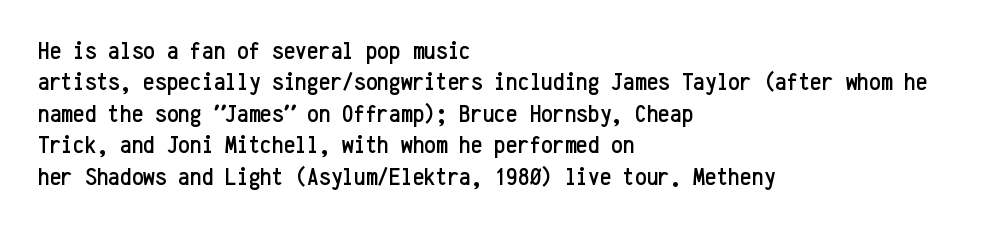
Q: Is the text italic (slanted)? A: No, it is upright.
Q: Is the text underlined? A: No.
Q: How is the paragraph aligned? A: Left-aligned.
Q: Is the spacing between letters normal or unusually wide? A: Normal.
